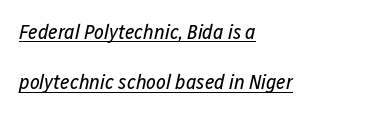
The image shows 21 px text type, italic (leaning right); set left-aligned, loose line spacing (2.39x), normal letter spacing, underlined.
